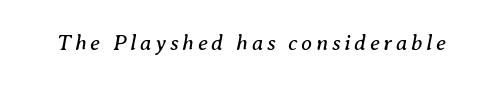
The image shows 22 px text type, italic (leaning right); set not underlined.
